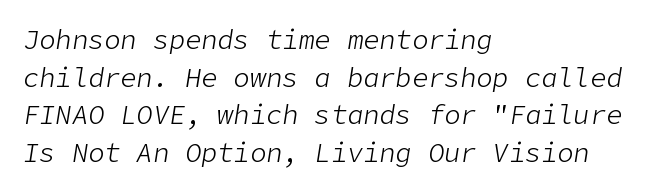
The letterforms sit shoulder to shoulder at normal distance. Stroke mass is kept to a normal reading level or below. Honestly, there is no underline to notice here at all. Style check: oblique. The space between consecutive lines is moderate.
